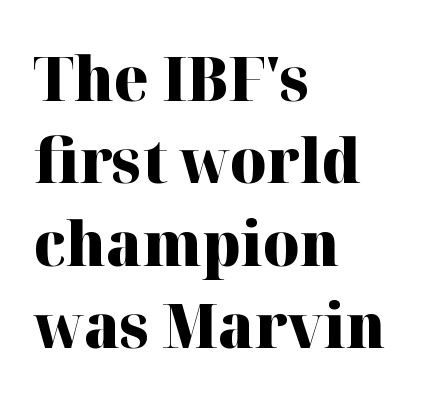
The image shows 62 px heavy serif type, upright; set left-aligned, normal line spacing (1.33x), normal letter spacing, not underlined; high stroke contrast and a medium x-height.
